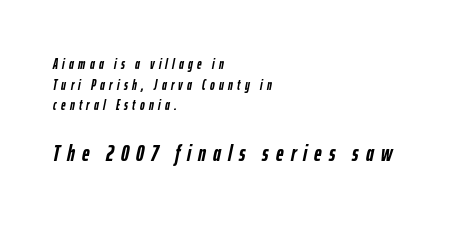
The image shows 23 px bold type, italic (leaning right); set left-aligned, normal line spacing (1.48x), unusually wide letter spacing (+0.31 em), not underlined; the second (bottom) block is 1.64x larger.
